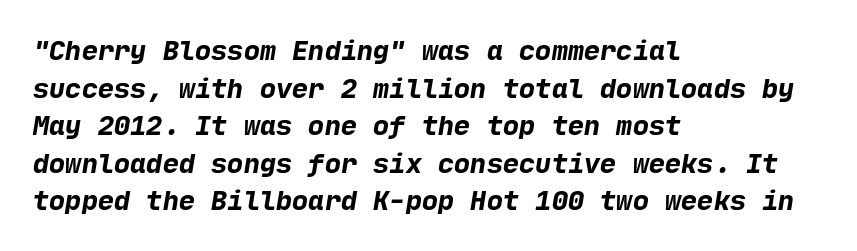
The image shows 27 px bold type; set left-aligned, normal line spacing (1.39x), normal letter spacing, not underlined.
